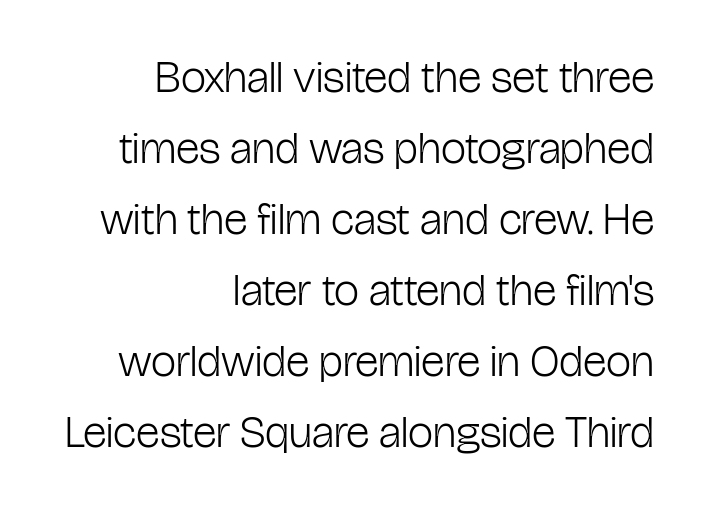
The image shows 45 px light, condensed sans-serif type, upright; set right-aligned, normal line spacing (1.58x), normal letter spacing, not underlined; low stroke contrast and a medium x-height.
